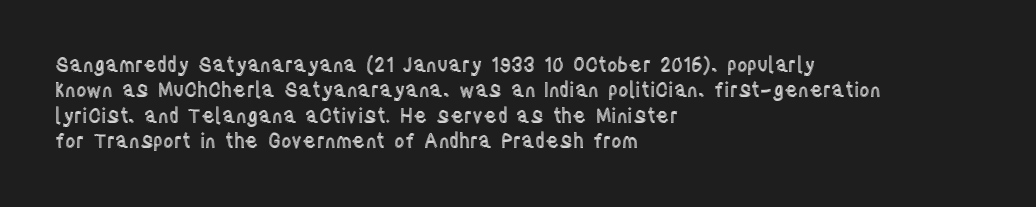
Layout note: lines flush left. The zone under the glyphs is completely vacant. The gaps between neighbouring characters are ordinary and unremarkable. Ascenders rise straight up at ninety degrees. Leading matches the norm, producing a regular column.
